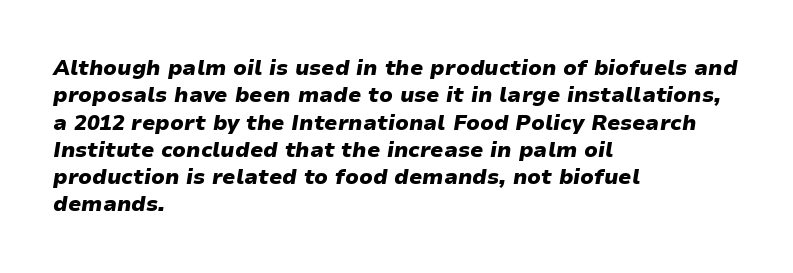
This is heavy type, rendered in bold. Inter-character spacing is left at the font's built-in metrics. Whoever set this chose a conventional vertical rhythm. There's an unmistakable incline to the writing here.
